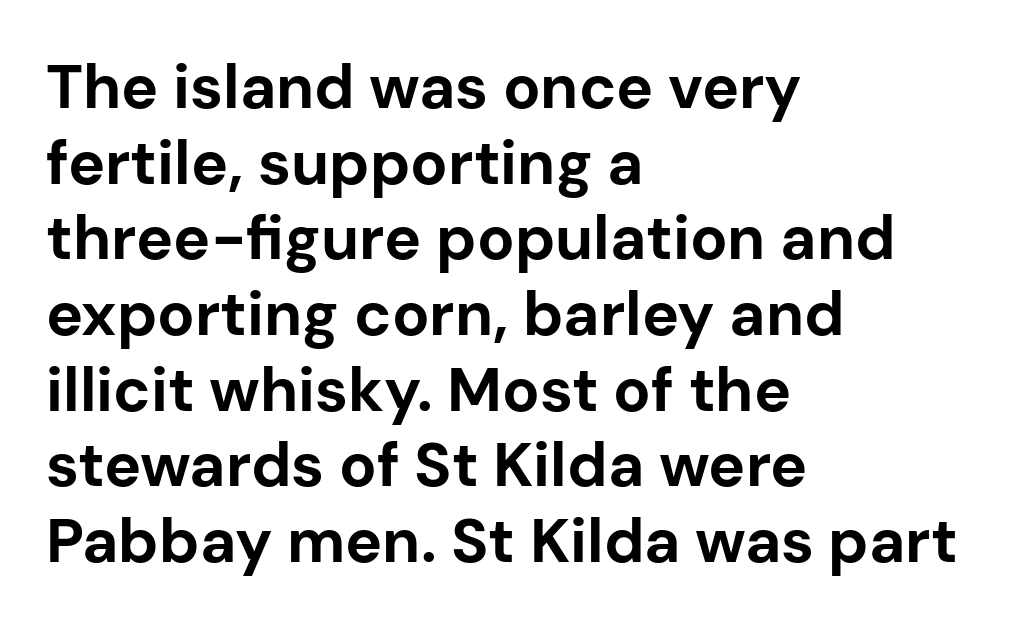
The image shows 62 px bold sans-serif type, upright; set left-aligned, line spacing 1.22x, normal letter spacing, not underlined; low stroke contrast and a medium x-height.
